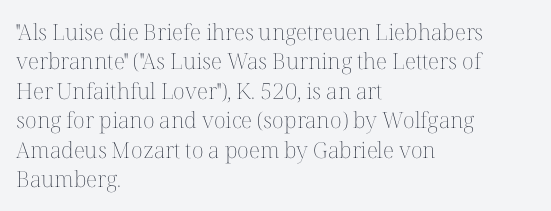
The image shows 22 px text type, upright; set left-aligned, normal line spacing (1.34x), normal letter spacing, not underlined.
